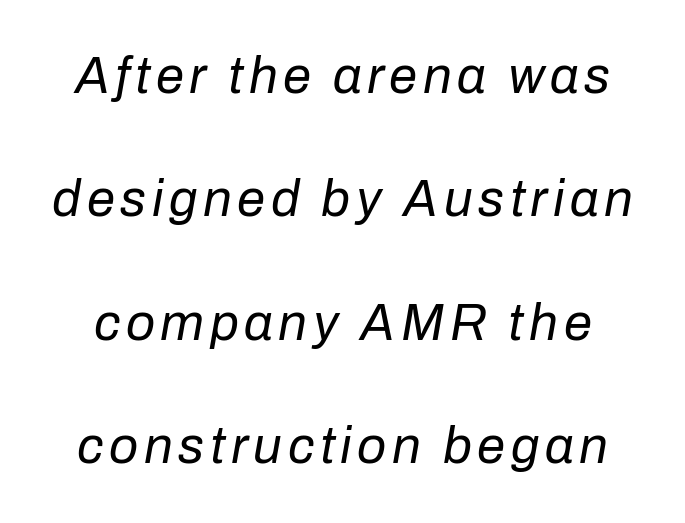
{"italic": "yes", "lean": "right", "slant_degrees": 10, "bold": "no", "weight": "regular", "width": "normal", "stroke_contrast": "low", "x_height": "medium", "monospaced": "no", "underline": "no", "line_spacing": "loose", "line_spacing_ratio": 2.42, "glyph_px": 51}
